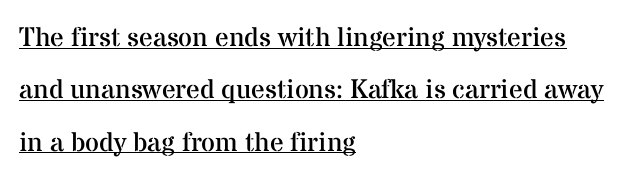
Teacher's note: observe the even left margin — that is flush-left alignment. Stem width sits at or under what a default text font uses. This sample trades compactness for vertical openness between lines. In terms of posture, this sample is upright.
